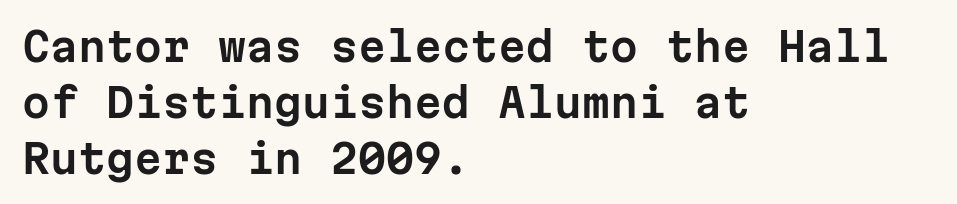
The image shows 40 px sans-serif type, upright, monospaced; set left-aligned, normal line spacing (1.4x), normal letter spacing, not underlined; low stroke contrast and a medium x-height.
